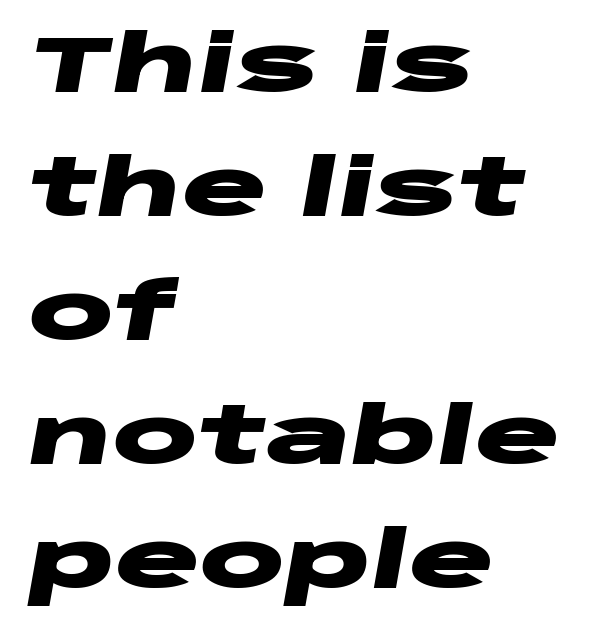
{"italic": "yes", "lean": "right", "slant_degrees": 10, "bold": "yes", "weight": "heavy", "width": "wide", "stroke_contrast": "low", "x_height": "large", "monospaced": "no", "underline": "no", "align": "left", "line_spacing": "normal", "line_spacing_ratio": 1.57, "letter_spacing": "normal", "letter_spacing_em": 0.0, "glyph_px": 79}
